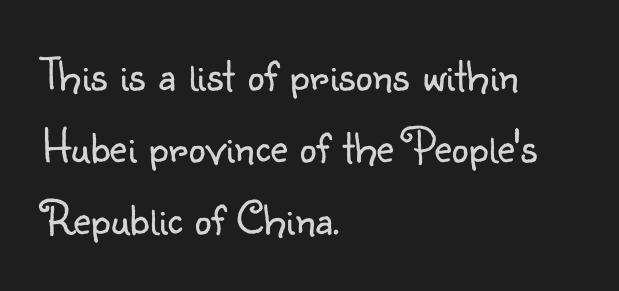
{"serif": "no", "italic": "no", "bold": "no", "weight": "light", "width": "normal", "stroke_contrast": "low", "x_height": "small", "monospaced": "no", "underline": "no", "align": "left", "line_spacing": "normal", "line_spacing_ratio": 1.5, "letter_spacing": "normal", "letter_spacing_em": 0.0, "glyph_px": 48}
